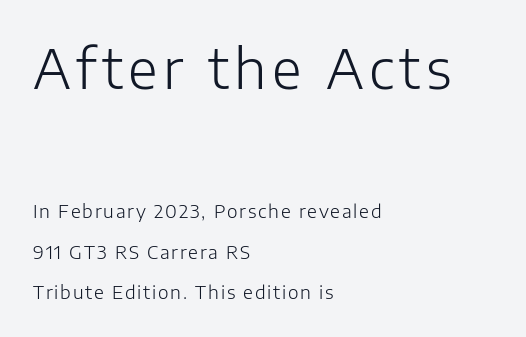
{"serif": "no", "italic": "no", "bold": "no", "weight": "light", "width": "normal", "stroke_contrast": "low", "x_height": "medium", "monospaced": "no", "underline": "no", "align": "left", "line_spacing": "loose", "line_spacing_ratio": 2.27, "larger_block": "first", "size_ratio": 3.0, "glyph_px": 54}
